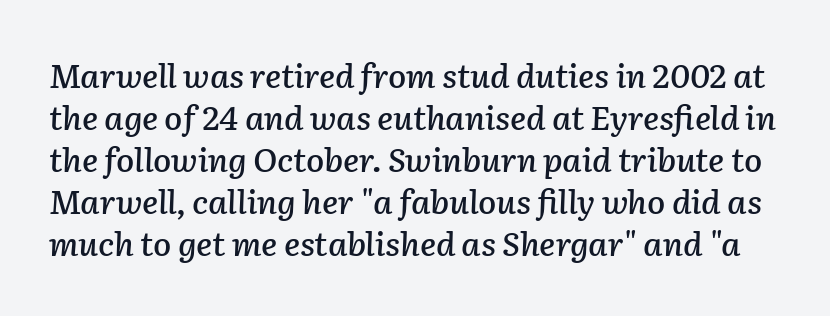
{"italic": "yes", "lean": "right", "slant_degrees": 2, "width": "normal", "stroke_contrast": "low", "x_height": "medium", "monospaced": "no", "underline": "no", "line_spacing": "normal", "line_spacing_ratio": 1.27, "letter_spacing": "normal", "letter_spacing_em": 0.0, "glyph_px": 33}
